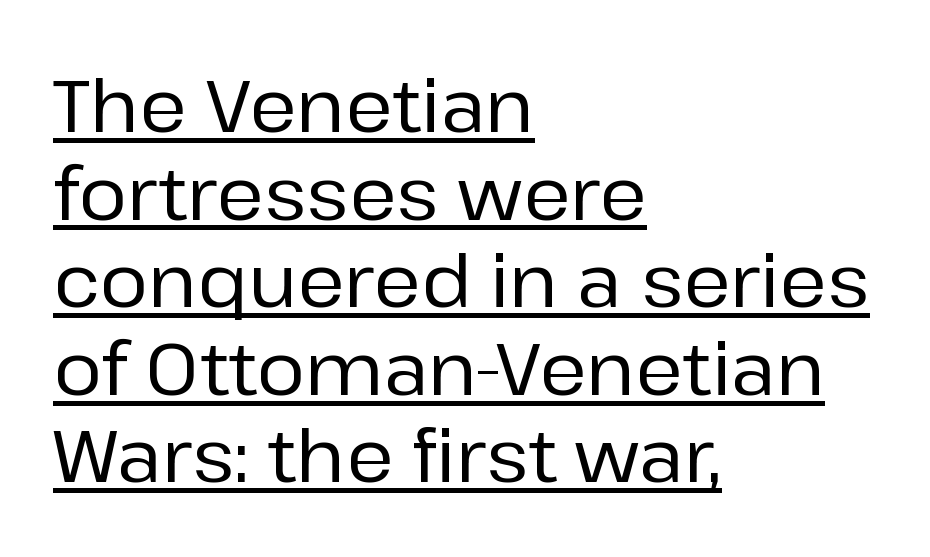
The image shows 73 px sans-serif type, upright; set left-aligned, line spacing 1.2x, normal letter spacing, underlined; low stroke contrast and a medium x-height.
